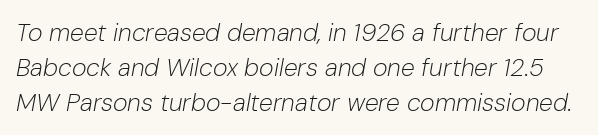
{"italic": "yes", "lean": "right", "slant_degrees": 10, "bold": "no", "underline": "no", "line_spacing": "normal", "line_spacing_ratio": 1.4, "letter_spacing": "normal", "letter_spacing_em": 0.0, "glyph_px": 25}
